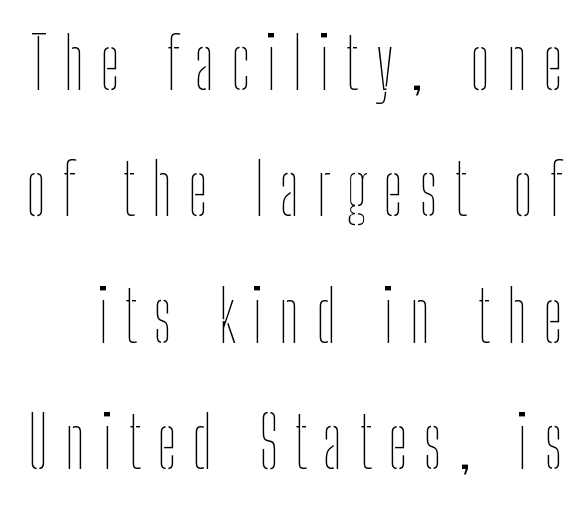
Is there any slant? The stems are plumb. Nobody drew a line under any word here. The rendering inserts visible extra space after every character. Each letter keeps its own natural width here, so spacing adapts to shape.
